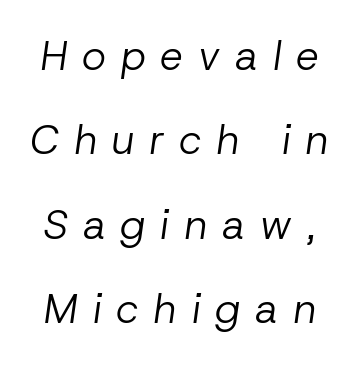
The image shows 41 px regular-weight type, italic (leaning right); set loose line spacing (2.06x), unusually wide letter spacing (+0.36 em), not underlined; low stroke contrast and a medium x-height.
